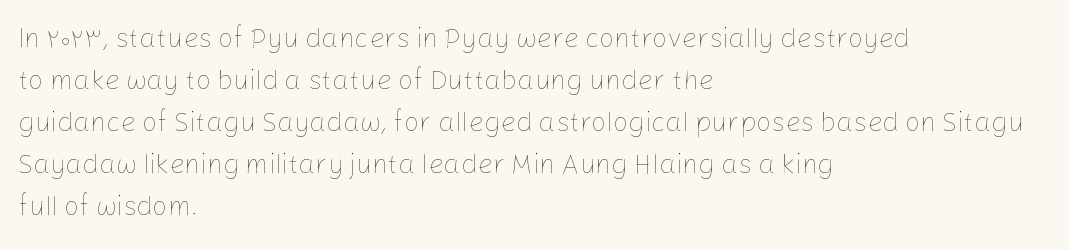
Each new line begins a customary step beneath the previous one. The passage shown is not underscored anywhere. Weight: not bold — regular or lighter. Nope, not italic — everything's standing straight. A classic flush-left, rag-right setting is used for this passage.
